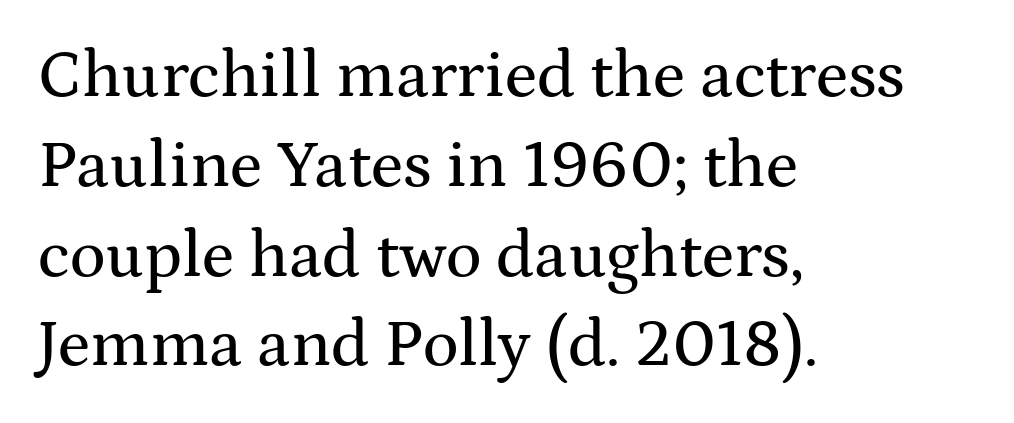
Q: Is the text italic (slanted)? A: No, it is upright.
Q: Is the typeface a serif or a sans-serif typeface? A: Serif.
Q: Is the text underlined? A: No.
Q: How is the paragraph aligned? A: Left-aligned.
Q: Is the spacing between letters normal or unusually wide? A: Normal.
Q: Is the spacing between lines tight, normal or loose? A: Normal.
Q: Width (condensed, normal, or wide)? A: Wide.
Q: Stroke contrast? A: Medium.
Q: x-height? A: Medium.
Q: Monospaced? A: No.
